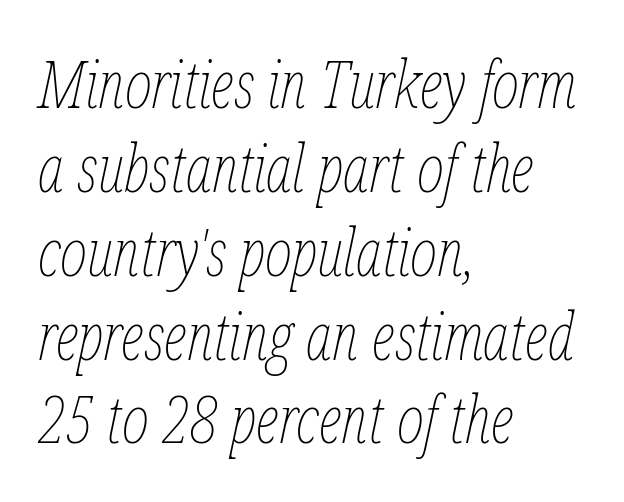
Glyph-to-glyph distance matches everyday printed text. Letters have the restrained weight of plain body copy at most. Designer's note — italics engaged. This rendering features lettering with no underline.
